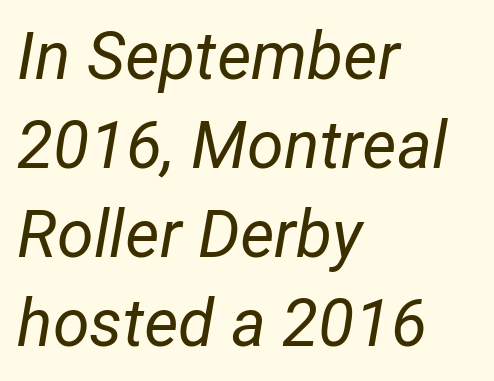
Q: Is the text bold? A: No.
Q: Is the text italic (slanted)? A: Yes, it leans right by about 12 degrees.
Q: Is the text underlined? A: No.
Q: How is the paragraph aligned? A: Left-aligned.
Q: Is the spacing between letters normal or unusually wide? A: Normal.
Q: Is the spacing between lines tight, normal or loose? A: Normal.
Q: Width (condensed, normal, or wide)? A: Normal.
Q: Stroke contrast? A: Low.
Q: x-height? A: Medium.
Q: Monospaced? A: No.
